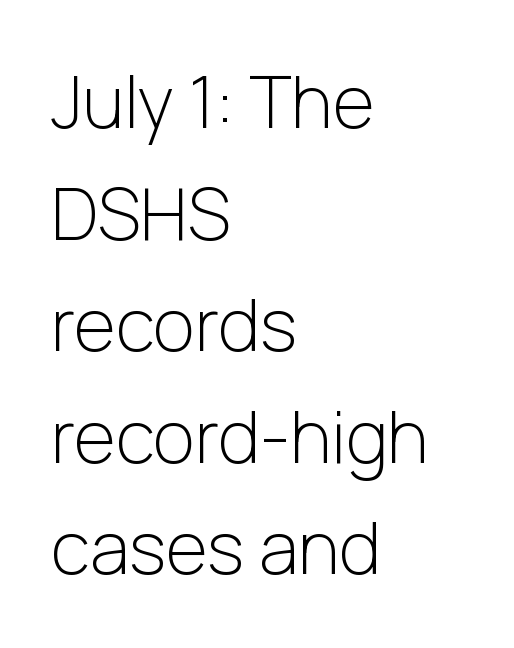
Q: Is the text bold? A: No.
Q: Is the text italic (slanted)? A: No, it is upright.
Q: Is the typeface a serif or a sans-serif typeface? A: Sans-serif.
Q: Is the text underlined? A: No.
Q: How is the paragraph aligned? A: Left-aligned.
Q: Is the spacing between letters normal or unusually wide? A: Normal.
Q: Is the spacing between lines tight, normal or loose? A: Normal.
Q: Width (condensed, normal, or wide)? A: Normal.
Q: Stroke contrast? A: Low.
Q: x-height? A: Medium.
Q: Monospaced? A: No.
